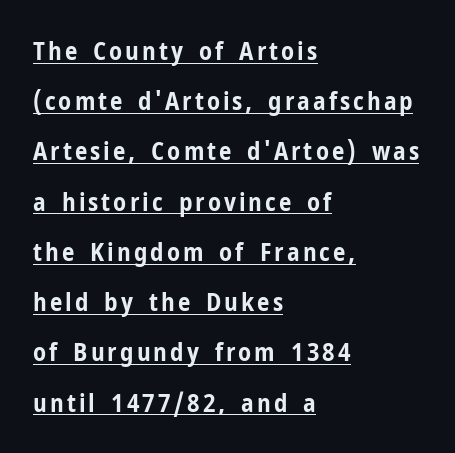
Q: Is the text bold? A: Yes.
Q: Is the text italic (slanted)? A: No, it is upright.
Q: Is the text underlined? A: Yes.
Q: How is the paragraph aligned? A: Left-aligned.
Q: Is the spacing between lines tight, normal or loose? A: Loose.
